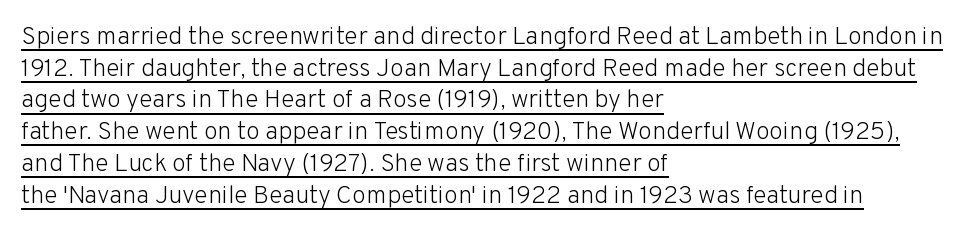
Q: Is the text bold? A: No.
Q: Is the text italic (slanted)? A: No, it is upright.
Q: Is the text underlined? A: Yes.
Q: How is the paragraph aligned? A: Left-aligned.
Q: Is the spacing between letters normal or unusually wide? A: Normal.
Q: Is the spacing between lines tight, normal or loose? A: Normal.
